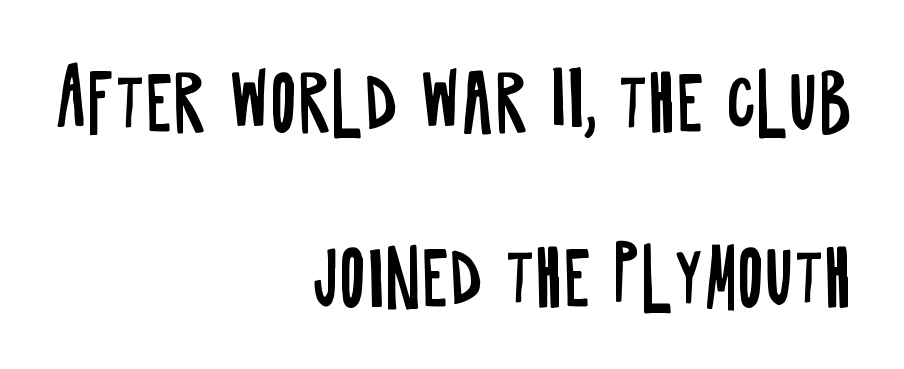
Q: Is the text bold? A: No.
Q: Is the text italic (slanted)? A: No, it is upright.
Q: Is the typeface a serif or a sans-serif typeface? A: Sans-serif.
Q: Is the text underlined? A: No.
Q: How is the paragraph aligned? A: Right-aligned.
Q: Is the spacing between letters normal or unusually wide? A: Normal.
Q: Is the spacing between lines tight, normal or loose? A: Loose.
Q: Width (condensed, normal, or wide)? A: Condensed.
Q: Stroke contrast? A: Low.
Q: x-height? A: Large.
Q: Monospaced? A: No.
